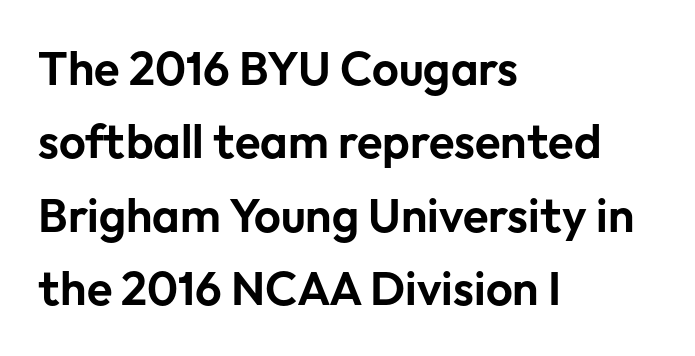
A typesetter would label this face a sans. Glyph-to-glyph distance matches everyday printed text. Proportional: the letters do not fall into vertical columns. The passage is arranged the way most books set body copy — flush left. One glance says typical: line gaps are just what's usual.
